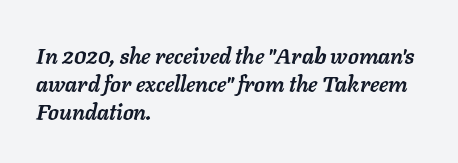
Q: Is the text bold? A: Yes.
Q: Is the text italic (slanted)? A: Yes, it leans right by about 11 degrees.
Q: Is the text underlined? A: No.
Q: How is the paragraph aligned? A: Left-aligned.
Q: Is the spacing between letters normal or unusually wide? A: Normal.
Q: Is the spacing between lines tight, normal or loose? A: Normal.
